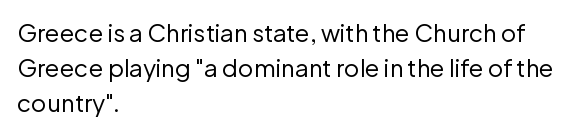
Summary of weight: not heavy and not bold. The passage shown stacks its lines at a standard gap. Upright lettering throughout. Tracking value appears to be zero — textbook default spacing.
